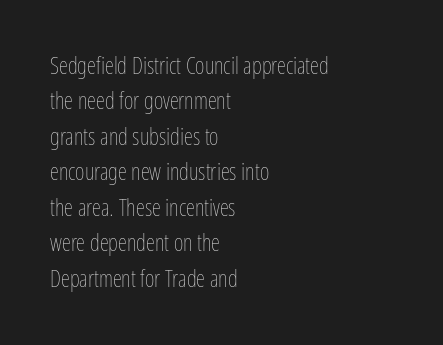
The face looks like a standard text weight, possibly lighter. Vertical strokes here are truly vertical. These lines keep a tight, regular rhythm from letter to letter. Leading matches the norm, producing a regular column. Left-aligned paragraph, ragged on the right. The space directly below the letters is spotless.
